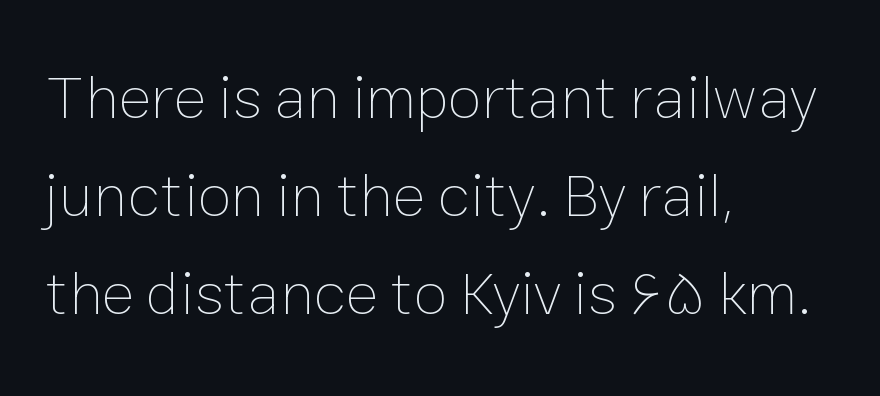
{"italic": "no", "bold": "no", "weight": "thin", "width": "normal", "stroke_contrast": "low", "x_height": "medium", "monospaced": "no", "underline": "no", "align": "left", "line_spacing": "normal", "line_spacing_ratio": 1.58, "letter_spacing": "normal", "letter_spacing_em": 0.0, "glyph_px": 62}
